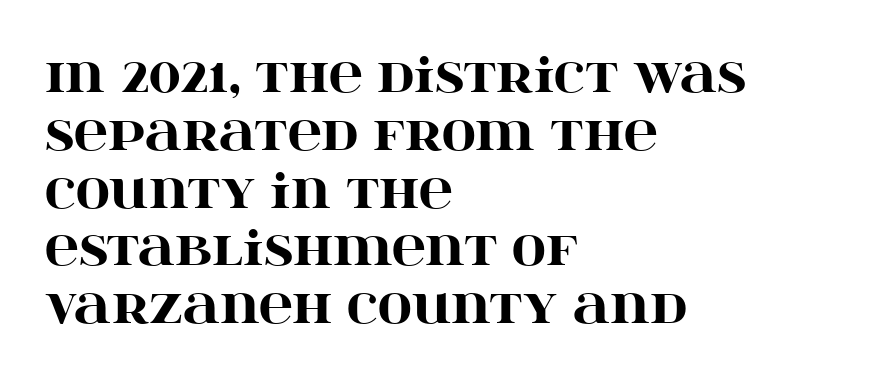
{"serif": "yes", "italic": "no", "bold": "yes", "weight": "heavy", "width": "wide", "stroke_contrast": "high", "x_height": "large", "monospaced": "no", "underline": "no", "align": "left", "line_spacing_ratio": 1.23, "letter_spacing": "normal", "letter_spacing_em": 0.0, "glyph_px": 47}
